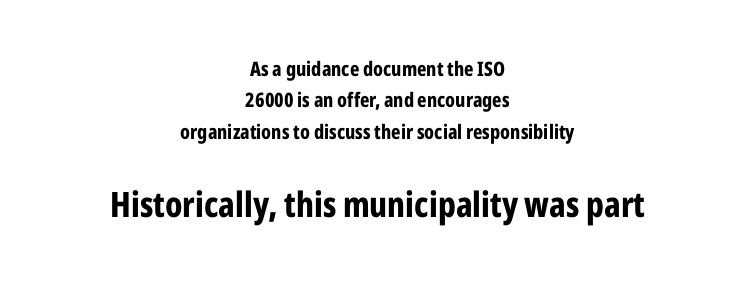
Unmarked baselines from the first word to the last. Which margin do the lines hug? Neither — every line sits in the middle. The tracking reads as untouched default to a designer's eye. Character widths vary here, with narrow letters taking less room than wide ones. In terms of posture, this sample is upright. The letters carry no serifs — their stems end cleanly without finishing strokes.
